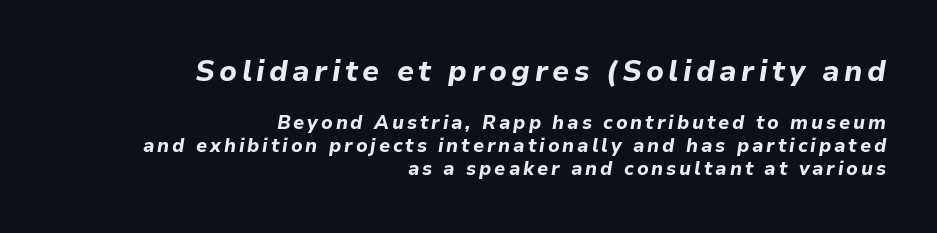
Q: Is the text bold? A: Yes.
Q: Is the text italic (slanted)? A: Yes, it leans right by about 9 degrees.
Q: Is the text underlined? A: No.
Q: How is the paragraph aligned? A: Right-aligned.
Q: Which block of text is set in a larger size, the first (top) or the second (bottom)? A: The first (top) one.
Q: Width (condensed, normal, or wide)? A: Normal.
Q: Stroke contrast? A: Low.
Q: x-height? A: Medium.
Q: Monospaced? A: No.
